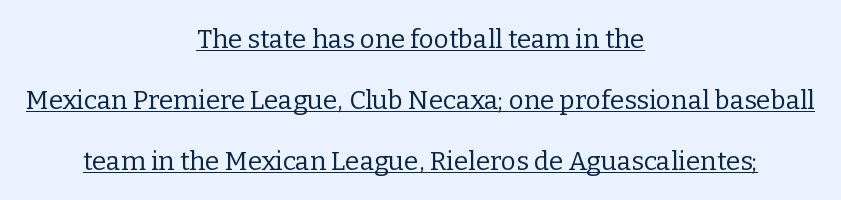
{"italic": "no", "bold": "no", "underline": "yes", "align": "center", "line_spacing": "loose", "line_spacing_ratio": 2.34, "letter_spacing": "normal", "letter_spacing_em": 0.0, "glyph_px": 26}
